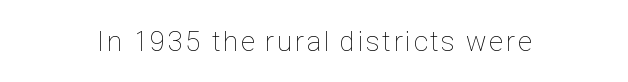
The image shows 28 px thin, condensed type, upright; set centered, not underlined; low stroke contrast and a medium x-height.
